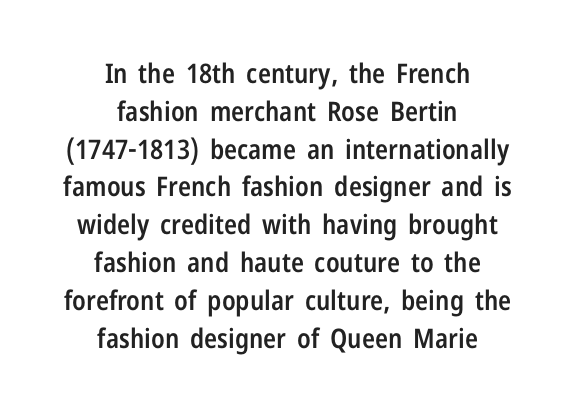
Q: Is the text bold? A: Semi-bold.
Q: Is the text italic (slanted)? A: No, it is upright.
Q: Is the text underlined? A: No.
Q: How is the paragraph aligned? A: Centered.
Q: Is the spacing between letters normal or unusually wide? A: Normal.
Q: Is the spacing between lines tight, normal or loose? A: Normal.
